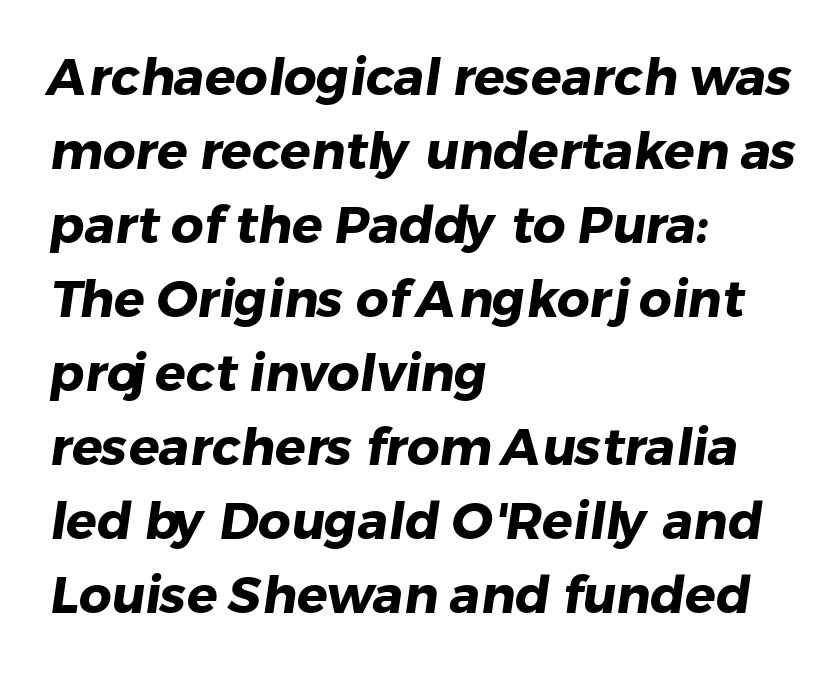
Q: Is the text bold? A: Yes.
Q: Is the typeface a serif or a sans-serif typeface? A: Sans-serif.
Q: Is the text underlined? A: No.
Q: How is the paragraph aligned? A: Left-aligned.
Q: Is the spacing between letters normal or unusually wide? A: Normal.
Q: Is the spacing between lines tight, normal or loose? A: Normal.
Q: Width (condensed, normal, or wide)? A: Normal.
Q: Stroke contrast? A: Low.
Q: x-height? A: Medium.
Q: Monospaced? A: No.
